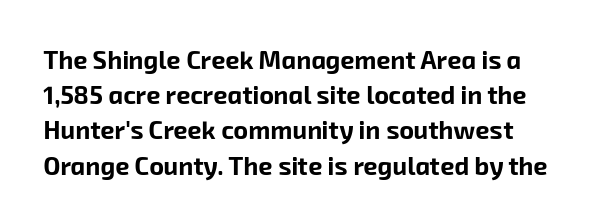
{"bold": "yes", "underline": "no", "line_spacing": "normal", "line_spacing_ratio": 1.41, "letter_spacing": "normal", "letter_spacing_em": 0.0, "glyph_px": 25}
